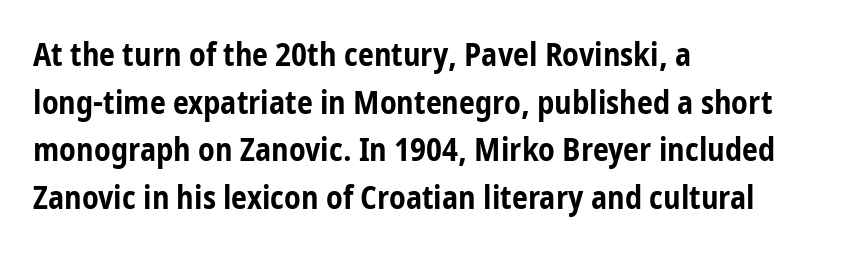
Q: Is the text bold? A: Yes.
Q: Is the text italic (slanted)? A: No, it is upright.
Q: Is the typeface a serif or a sans-serif typeface? A: Sans-serif.
Q: Is the text underlined? A: No.
Q: How is the paragraph aligned? A: Left-aligned.
Q: Is the spacing between letters normal or unusually wide? A: Normal.
Q: Is the spacing between lines tight, normal or loose? A: Normal.
Q: Width (condensed, normal, or wide)? A: Condensed.
Q: Stroke contrast? A: Low.
Q: x-height? A: Medium.
Q: Monospaced? A: No.
